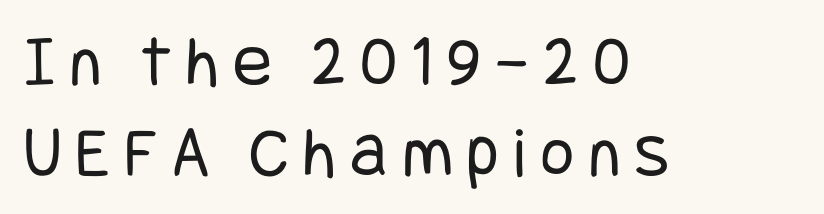
Q: Is the text bold? A: No.
Q: Is the text italic (slanted)? A: No, it is upright.
Q: Is the typeface a serif or a sans-serif typeface? A: Sans-serif.
Q: Is the text underlined? A: No.
Q: How is the paragraph aligned? A: Left-aligned.
Q: Is the spacing between letters normal or unusually wide? A: Unusually wide.
Q: Is the spacing between lines tight, normal or loose? A: Normal.
Q: Width (condensed, normal, or wide)? A: Condensed.
Q: Stroke contrast? A: Low.
Q: x-height? A: Large.
